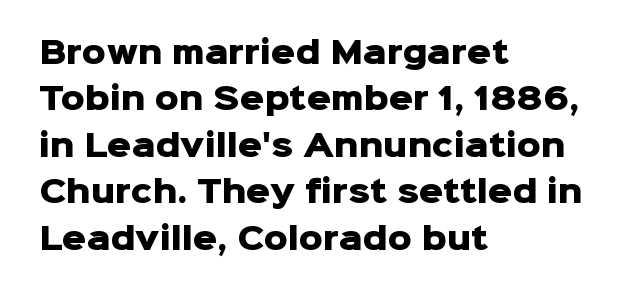
Q: Is the text bold? A: Yes.
Q: Is the text italic (slanted)? A: No, it is upright.
Q: Is the typeface a serif or a sans-serif typeface? A: Sans-serif.
Q: Is the text underlined? A: No.
Q: How is the paragraph aligned? A: Left-aligned.
Q: Is the spacing between letters normal or unusually wide? A: Normal.
Q: Is the spacing between lines tight, normal or loose? A: Normal.
Q: Width (condensed, normal, or wide)? A: Normal.
Q: Stroke contrast? A: Low.
Q: x-height? A: Medium.
Q: Monospaced? A: No.
